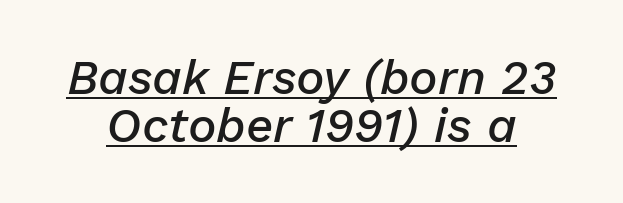
Q: Is the text bold? A: Semi-bold.
Q: Is the text italic (slanted)? A: Yes, it leans right by about 13 degrees.
Q: Is the text underlined? A: Yes.
Q: Is the spacing between letters normal or unusually wide? A: Normal.
Q: Is the spacing between lines tight, normal or loose? A: Tight.
Q: Width (condensed, normal, or wide)? A: Normal.
Q: Stroke contrast? A: Low.
Q: x-height? A: Medium.
Q: Monospaced? A: No.
